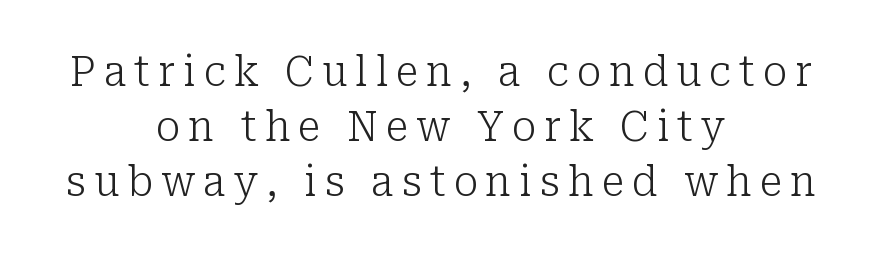
The image shows 41 px light serif type, upright; set centered, normal line spacing (1.34x), unusually wide letter spacing (+0.2 em), not underlined; low stroke contrast and a medium x-height.
